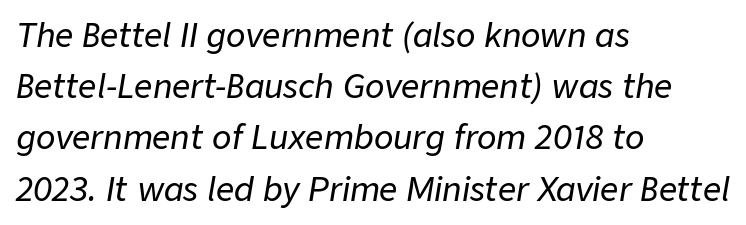
Q: Is the text italic (slanted)? A: Yes, it leans right by about 9 degrees.
Q: Is the text underlined? A: No.
Q: How is the paragraph aligned? A: Left-aligned.
Q: Is the spacing between letters normal or unusually wide? A: Normal.
Q: Is the spacing between lines tight, normal or loose? A: Normal.
Q: Width (condensed, normal, or wide)? A: Normal.
Q: Stroke contrast? A: Low.
Q: x-height? A: Medium.
Q: Monospaced? A: No.
